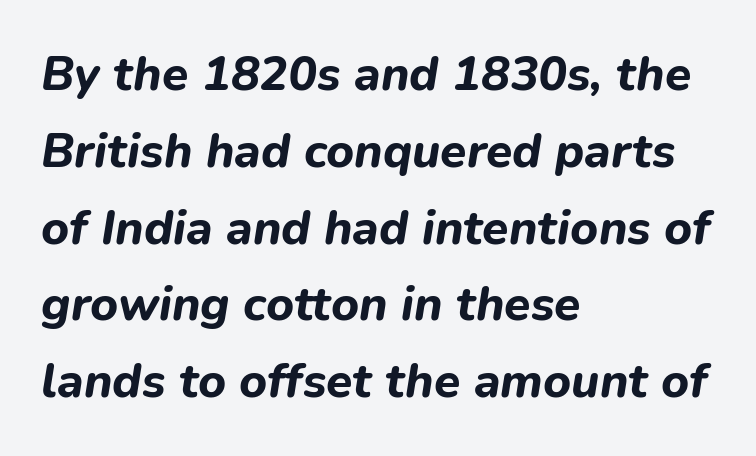
Q: Is the text bold? A: Yes.
Q: Is the text italic (slanted)? A: Yes, it leans right by about 9 degrees.
Q: Is the text underlined? A: No.
Q: How is the paragraph aligned? A: Left-aligned.
Q: Is the spacing between letters normal or unusually wide? A: Normal.
Q: Is the spacing between lines tight, normal or loose? A: Normal.
Q: Width (condensed, normal, or wide)? A: Normal.
Q: Stroke contrast? A: Low.
Q: x-height? A: Medium.
Q: Monospaced? A: No.
